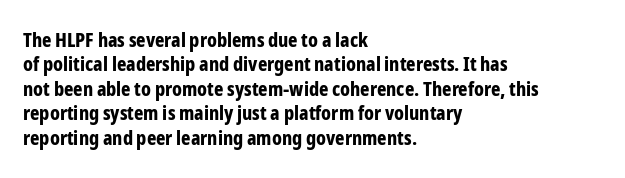
{"italic": "no", "bold": "yes", "underline": "no", "align": "left", "line_spacing_ratio": 1.22, "letter_spacing": "normal", "letter_spacing_em": 0.0, "glyph_px": 20}
